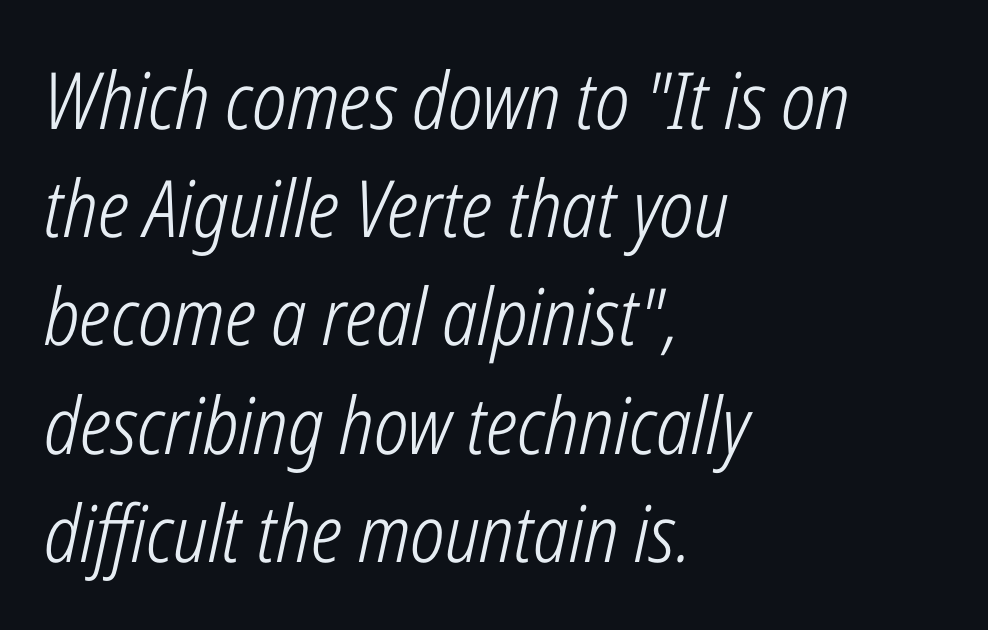
{"italic": "yes", "lean": "right", "slant_degrees": 12, "bold": "no", "weight": "light", "width": "condensed", "stroke_contrast": "low", "x_height": "medium", "monospaced": "no", "underline": "no", "align": "left", "line_spacing": "normal", "line_spacing_ratio": 1.37, "letter_spacing": "normal", "letter_spacing_em": 0.0, "glyph_px": 79}
